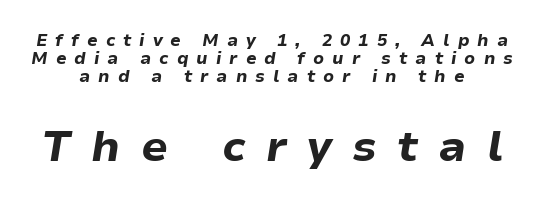
Q: Is the text bold? A: Yes.
Q: Is the text italic (slanted)? A: Yes, it leans right by about 9 degrees.
Q: Is the text underlined? A: No.
Q: Is the spacing between letters normal or unusually wide? A: Unusually wide.
Q: Is the spacing between lines tight, normal or loose? A: Tight.
Q: Which block of text is set in a larger size, the first (top) or the second (bottom)? A: The second (bottom) one.
Q: Width (condensed, normal, or wide)? A: Normal.
Q: Stroke contrast? A: Low.
Q: x-height? A: Medium.
Q: Monospaced? A: No.
